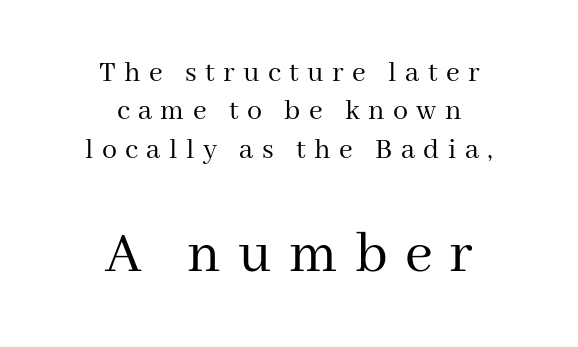
The image shows 61 px regular-weight serif type, upright; set centered, normal line spacing (1.28x), unusually wide letter spacing (+0.28 em), not underlined; the second (bottom) block is 2.03x larger; medium stroke contrast and a medium x-height.
